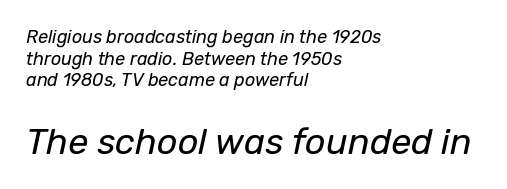
{"italic": "yes", "lean": "right", "slant_degrees": 12, "bold": "no", "weight": "regular", "width": "normal", "stroke_contrast": "low", "x_height": "medium", "monospaced": "no", "underline": "no", "align": "left", "line_spacing_ratio": 1.2, "letter_spacing": "normal", "letter_spacing_em": 0.0, "larger_block": "second", "size_ratio": 2.0, "glyph_px": 36}
